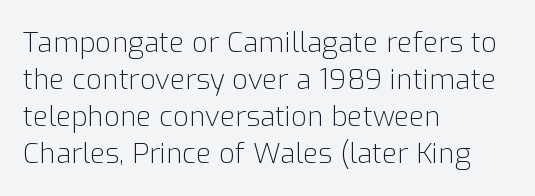
{"serif": "no", "italic": "no", "bold": "no", "weight": "light", "width": "normal", "stroke_contrast": "low", "x_height": "medium", "monospaced": "no", "underline": "no", "align": "left", "line_spacing": "normal", "line_spacing_ratio": 1.32, "letter_spacing": "normal", "letter_spacing_em": 0.0, "glyph_px": 28}
